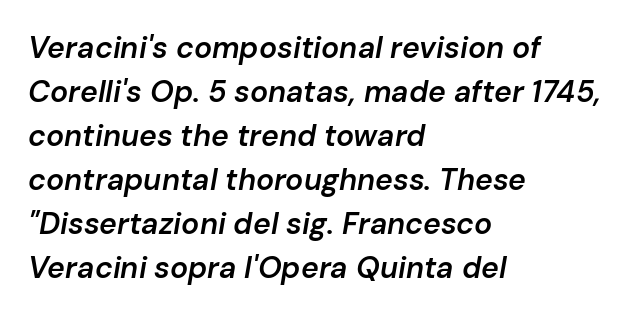
The image shows 30 px semibold type, italic (leaning right); set left-aligned, normal line spacing (1.47x), normal letter spacing, not underlined; low stroke contrast and a medium x-height.
